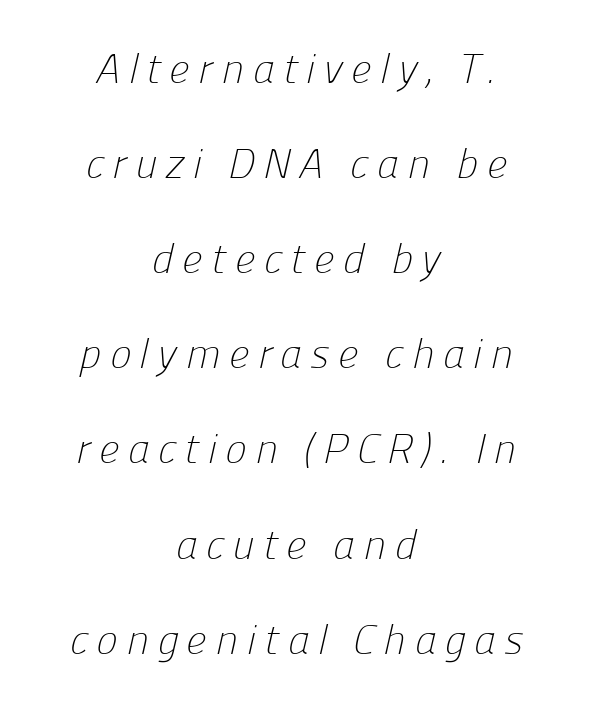
{"serif": "no", "bold": "no", "weight": "light", "width": "normal", "stroke_contrast": "low", "x_height": "medium", "monospaced": "no", "underline": "no", "align": "center", "line_spacing": "loose", "line_spacing_ratio": 2.32, "letter_spacing": "wide", "letter_spacing_em": 0.2, "glyph_px": 41}
